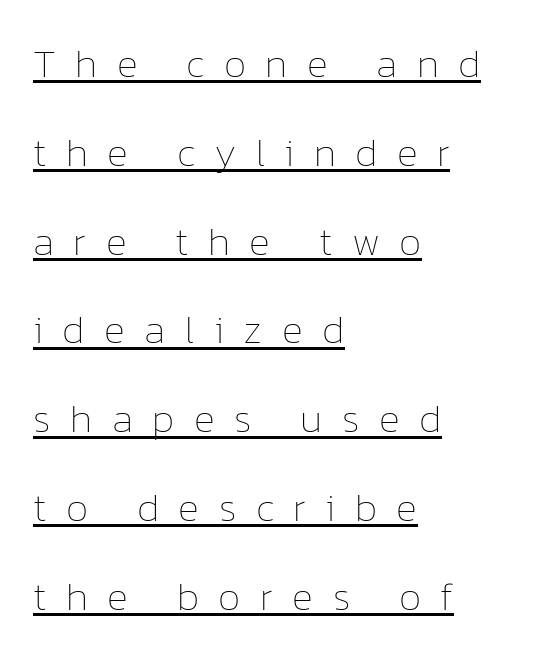
Weight: regular or lighter. Quick note: not italic, upright. The rendering uses the underline text-decoration. Vertical spacing — loose. Each letter keeps its own natural width here, so spacing adapts to shape.
